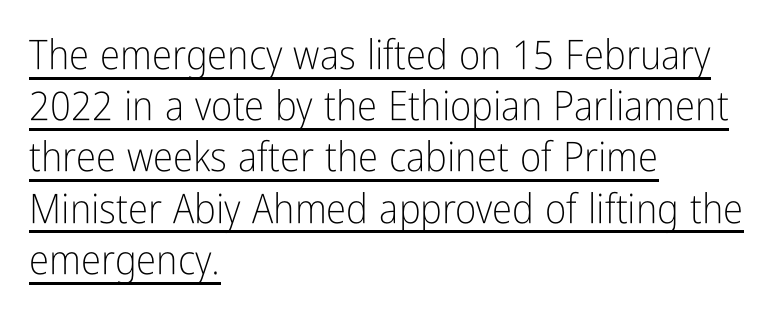
Q: Is the text bold? A: No.
Q: Is the text italic (slanted)? A: No, it is upright.
Q: Is the typeface a serif or a sans-serif typeface? A: Sans-serif.
Q: Is the text underlined? A: Yes.
Q: How is the paragraph aligned? A: Left-aligned.
Q: Is the spacing between letters normal or unusually wide? A: Normal.
Q: Is the spacing between lines tight, normal or loose? A: Normal.
Q: Width (condensed, normal, or wide)? A: Condensed.
Q: Stroke contrast? A: Low.
Q: x-height? A: Medium.
Q: Monospaced? A: No.
